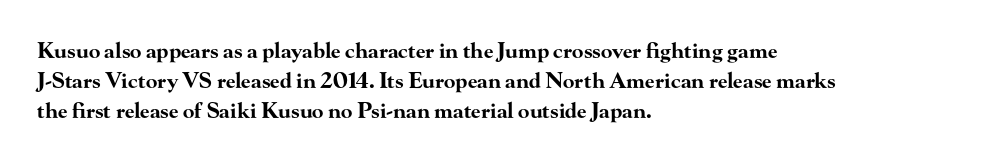
Emphasis by weight is at full strength: bold. Compared with typical body copy, the letter spacing here is the same. The passage shown is not underscored anywhere. Each new line begins a customary step beneath the previous one.
